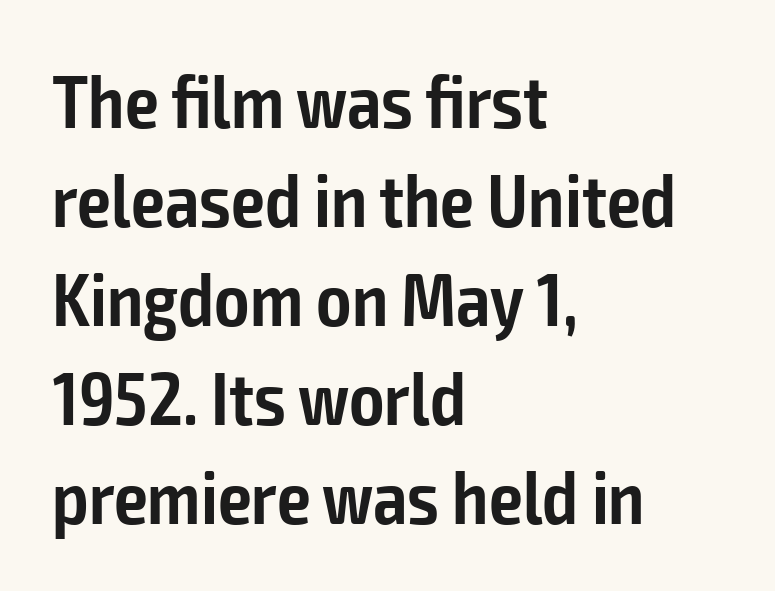
Q: Is the text bold? A: Semi-bold.
Q: Is the text italic (slanted)? A: No, it is upright.
Q: Is the typeface a serif or a sans-serif typeface? A: Sans-serif.
Q: Is the text underlined? A: No.
Q: How is the paragraph aligned? A: Left-aligned.
Q: Is the spacing between letters normal or unusually wide? A: Normal.
Q: Is the spacing between lines tight, normal or loose? A: Normal.
Q: Width (condensed, normal, or wide)? A: Condensed.
Q: Stroke contrast? A: Low.
Q: x-height? A: Medium.
Q: Monospaced? A: No.
